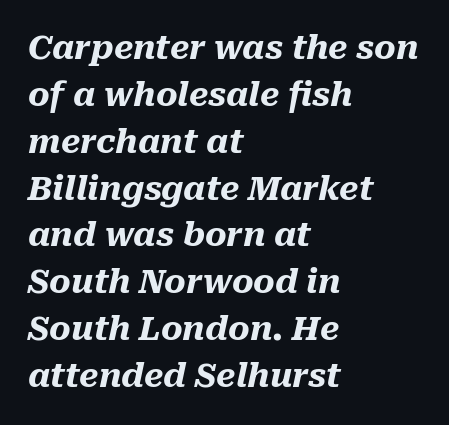
Proportional: the letters do not fall into vertical columns. The font's italic variant was chosen for this text. The space beneath each line is pristine and unruled. These words are printed bold, with thick strokes throughout. Tracking here is standard; glyphs follow each other at the usual distance.
